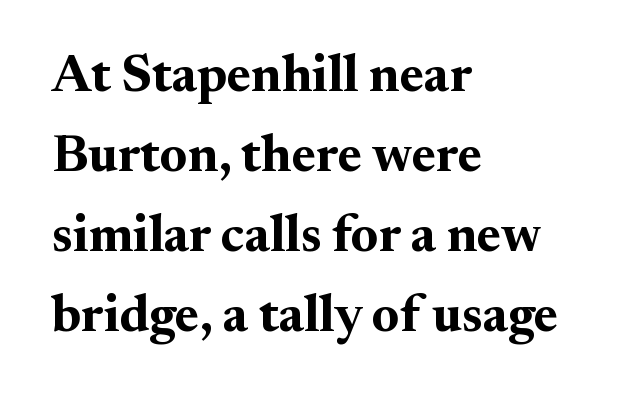
Beneath every word, the page is bare. Does the type have serifs? Yes, each stem ends in a small foot. The setting favours the left margin, as ordinary paragraphs usually do. The type sits square on the baseline with zero lean. The characters look thick and weighty, a clear bold.
